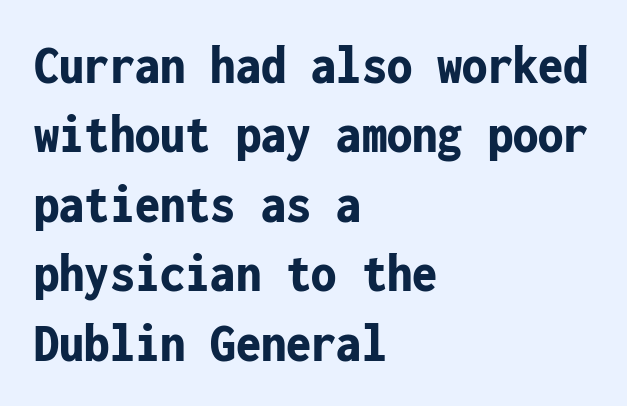
The image shows 56 px bold, condensed sans-serif type, upright, monospaced; set left-aligned, line spacing 1.24x, normal letter spacing, not underlined; low stroke contrast and a medium x-height.
